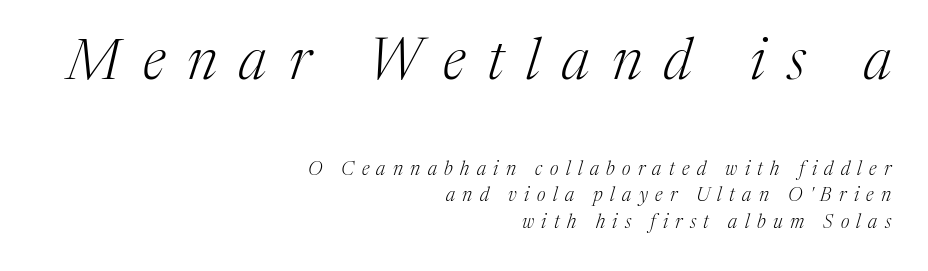
The image shows 57 px light serif type, italic (leaning right); set right-aligned, normal line spacing (1.38x), unusually wide letter spacing (+0.39 em), not underlined; the first (top) block is 3.0x larger; medium stroke contrast and a medium x-height.
